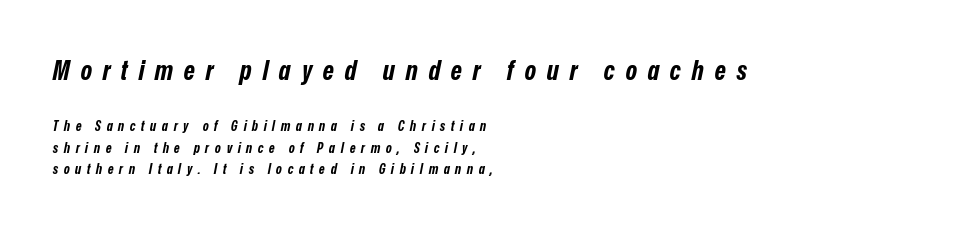
{"italic": "yes", "lean": "right", "slant_degrees": 12, "bold": "yes", "underline": "no", "align": "left", "line_spacing": "normal", "line_spacing_ratio": 1.56, "letter_spacing": "wide", "letter_spacing_em": 0.4, "larger_block": "first", "size_ratio": 1.93, "glyph_px": 27}
